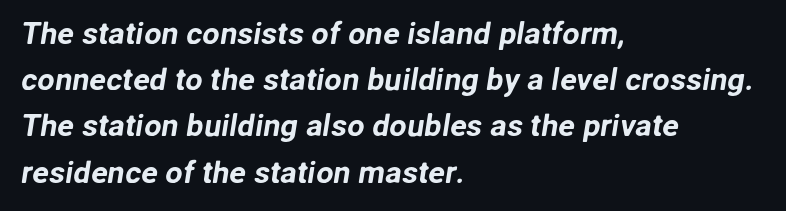
The image shows 31 px sans-serif type; set left-aligned, normal line spacing (1.49x), normal letter spacing, not underlined; low stroke contrast and a medium x-height.
